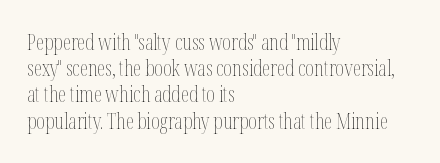
{"italic": "no", "bold": "no", "underline": "no", "align": "left", "line_spacing": "normal", "line_spacing_ratio": 1.25, "letter_spacing": "normal", "letter_spacing_em": 0.0, "glyph_px": 21}
